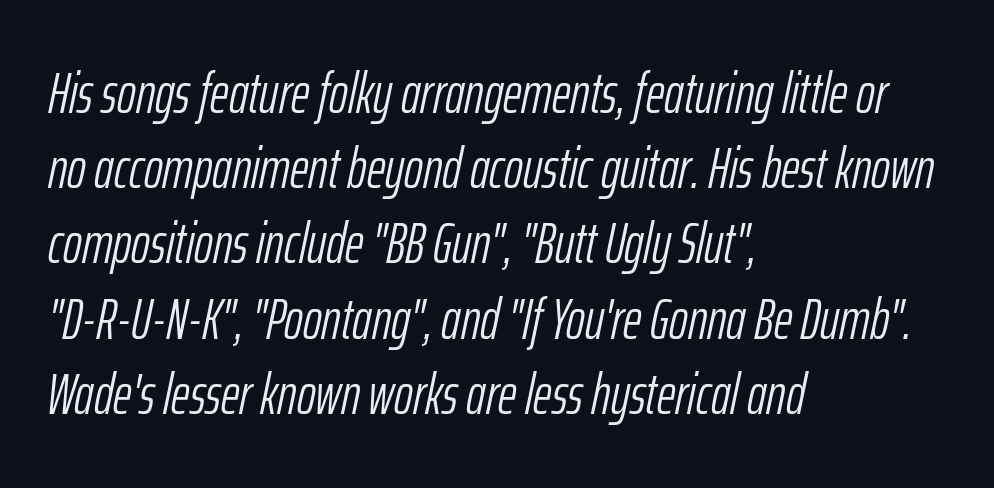
Q: Is the text bold? A: No.
Q: Is the text italic (slanted)? A: Yes, it leans right by about 12 degrees.
Q: Is the text underlined? A: No.
Q: How is the paragraph aligned? A: Left-aligned.
Q: Is the spacing between letters normal or unusually wide? A: Normal.
Q: Is the spacing between lines tight, normal or loose? A: Normal.
Q: Width (condensed, normal, or wide)? A: Condensed.
Q: Stroke contrast? A: Low.
Q: x-height? A: Medium.
Q: Monospaced? A: No.
